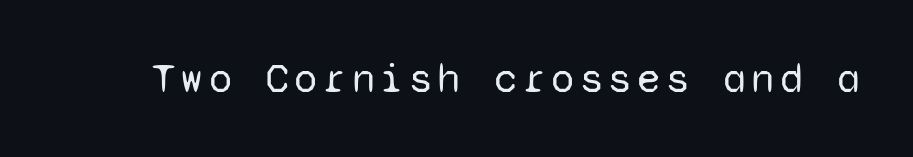
{"serif": "no", "italic": "no", "bold": "no", "weight": "regular", "width": "normal", "stroke_contrast": "low", "x_height": "medium", "monospaced": "yes", "underline": "no", "glyph_px": 42}
